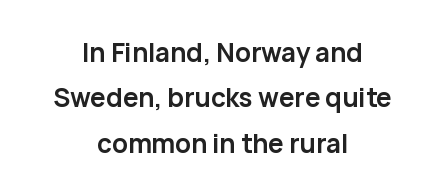
The image shows 26 px bold type, upright; set centered, line spacing 1.75x, normal letter spacing, not underlined.
